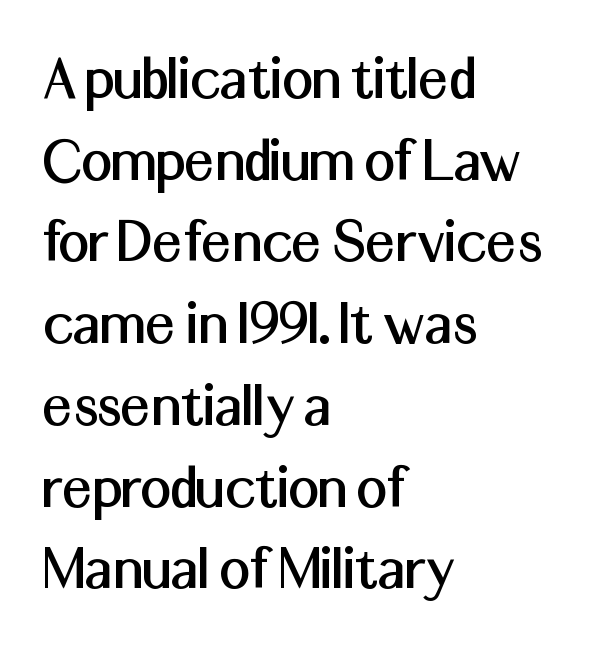
The image shows 67 px sans-serif type, upright; set left-aligned, line spacing 1.22x, normal letter spacing, not underlined; medium stroke contrast and a medium x-height.
